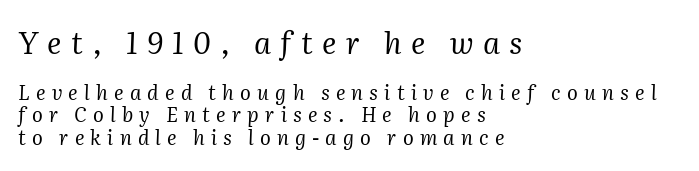
Q: Is the text bold? A: No.
Q: Is the text italic (slanted)? A: Yes, it leans right by about 2 degrees.
Q: Is the typeface a serif or a sans-serif typeface? A: Serif.
Q: Is the text underlined? A: No.
Q: How is the paragraph aligned? A: Left-aligned.
Q: Is the spacing between letters normal or unusually wide? A: Unusually wide.
Q: Is the spacing between lines tight, normal or loose? A: Tight.
Q: Which block of text is set in a larger size, the first (top) or the second (bottom)? A: The first (top) one.
Q: Width (condensed, normal, or wide)? A: Normal.
Q: Stroke contrast? A: Medium.
Q: x-height? A: Medium.
Q: Monospaced? A: No.
